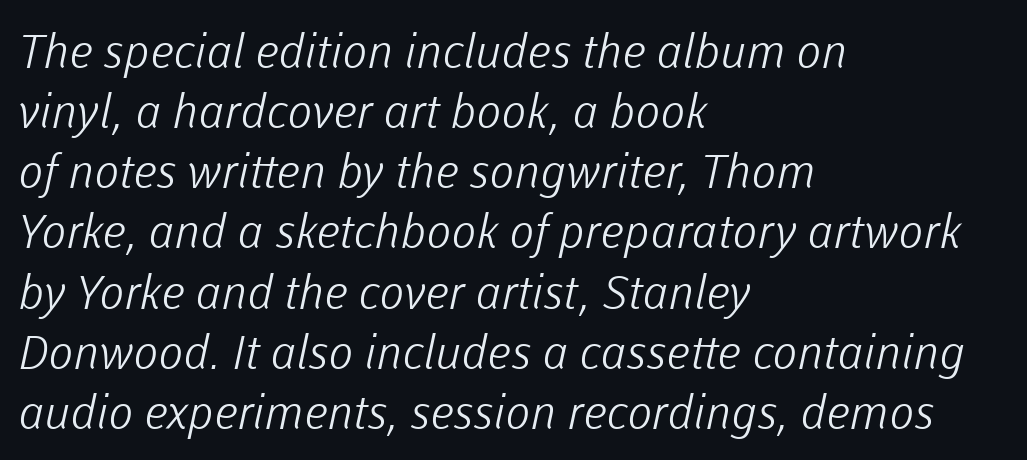
Q: Is the text bold? A: No.
Q: Is the typeface a serif or a sans-serif typeface? A: Sans-serif.
Q: Is the text underlined? A: No.
Q: How is the paragraph aligned? A: Left-aligned.
Q: Is the spacing between letters normal or unusually wide? A: Normal.
Q: Is the spacing between lines tight, normal or loose? A: Normal.
Q: Width (condensed, normal, or wide)? A: Normal.
Q: Stroke contrast? A: Low.
Q: x-height? A: Medium.
Q: Monospaced? A: No.
